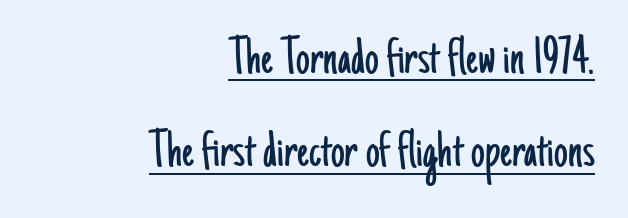
The image shows 55 px light, condensed sans-serif type, upright; set right-aligned, normal line spacing (1.7x), normal letter spacing, underlined; low stroke contrast and a small x-height.
